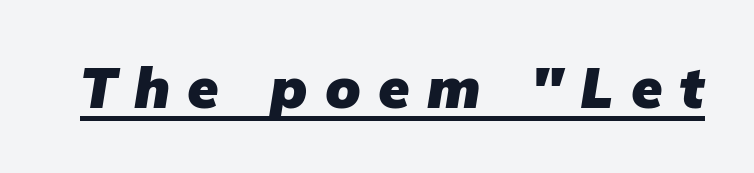
These lines are composed in type without serifs. How heavy is the stroke? Heavy — this is a bold. Spacing verdict: proportional, widths tailored to each character. Loose tracking; the words dissolve into strings of separated letters.
